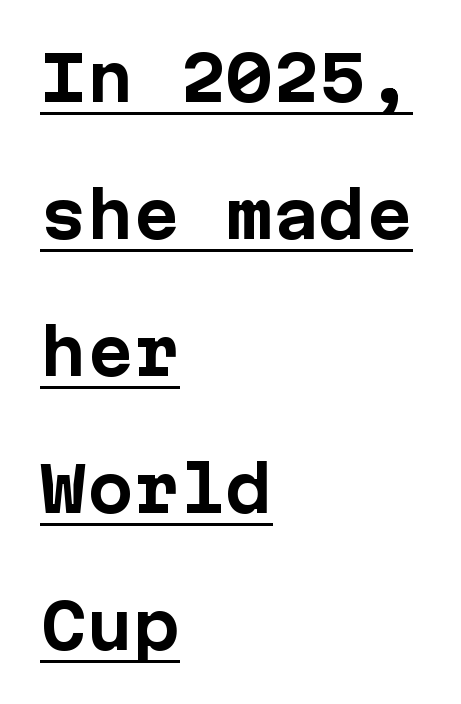
Q: Is the text bold? A: Yes.
Q: Is the text italic (slanted)? A: No, it is upright.
Q: Is the typeface a serif or a sans-serif typeface? A: Sans-serif.
Q: Is the text underlined? A: Yes.
Q: How is the paragraph aligned? A: Left-aligned.
Q: Is the spacing between letters normal or unusually wide? A: Normal.
Q: Is the spacing between lines tight, normal or loose? A: Loose.
Q: Width (condensed, normal, or wide)? A: Normal.
Q: Stroke contrast? A: Low.
Q: x-height? A: Medium.
